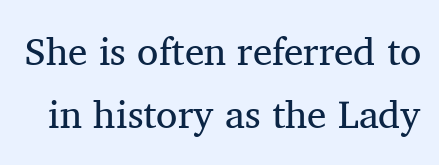
The image shows 39 px regular-weight serif type, upright; set normal line spacing (1.62x), normal letter spacing, not underlined; medium stroke contrast and a medium x-height.
